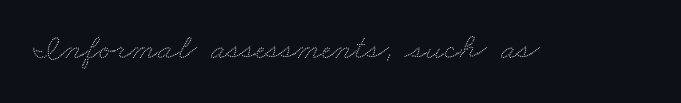
Letter spacing: default. This sample has the flowing, uneven cadence of proportional lettering. The space directly below the letters is spotless.
